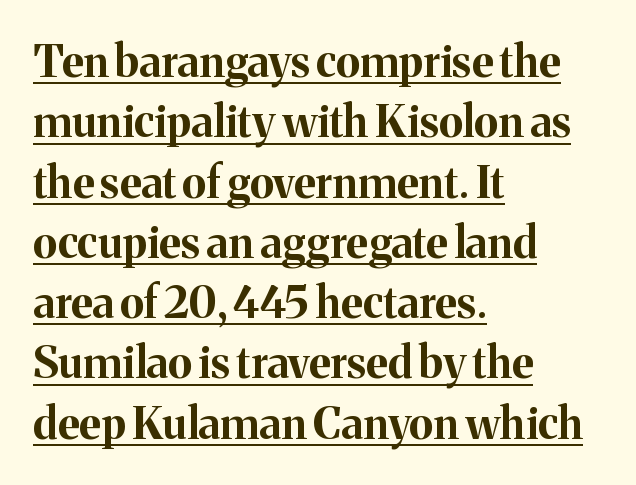
{"serif": "yes", "italic": "no", "bold": "yes", "weight": "bold", "width": "normal", "stroke_contrast": "medium", "x_height": "medium", "monospaced": "no", "underline": "yes", "align": "left", "line_spacing": "normal", "line_spacing_ratio": 1.37, "letter_spacing": "normal", "letter_spacing_em": 0.0, "glyph_px": 44}
